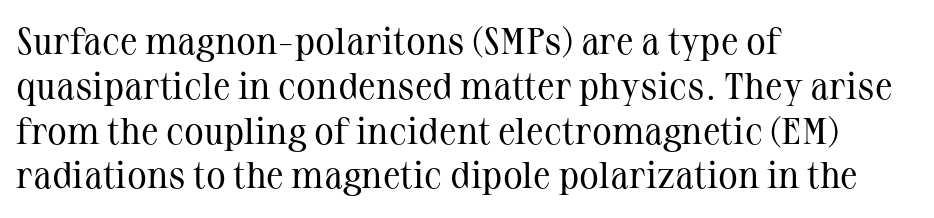
The image shows 37 px regular-weight serif type, upright; set left-aligned, line spacing 1.21x, normal letter spacing, not underlined; medium stroke contrast and a medium x-height.
